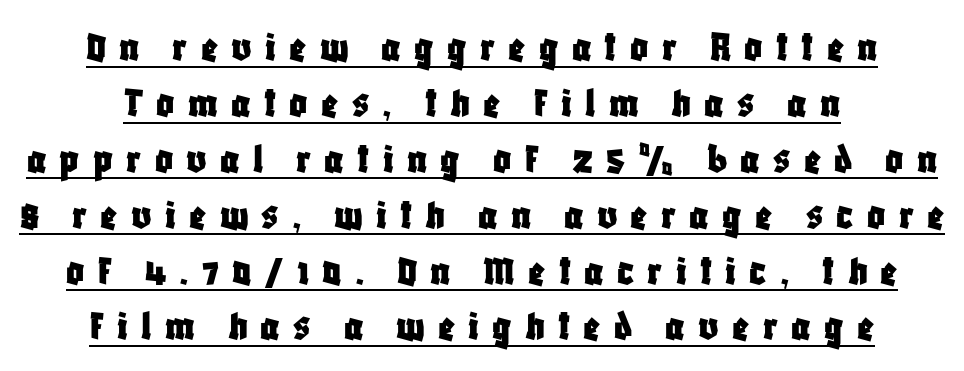
The image shows 44 px condensed sans-serif type, upright; set centered, normal line spacing (1.27x), unusually wide letter spacing (+0.3 em), underlined; low stroke contrast and a large x-height.
